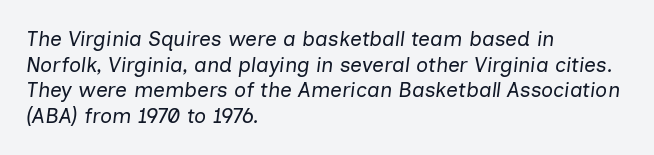
Q: Is the text bold? A: No.
Q: Is the text italic (slanted)? A: Yes, it leans right by about 7 degrees.
Q: Is the text underlined? A: No.
Q: How is the paragraph aligned? A: Left-aligned.
Q: Is the spacing between letters normal or unusually wide? A: Normal.
